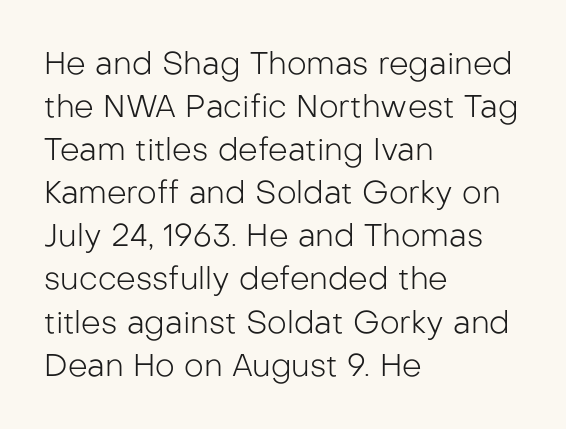
Q: Is the text bold? A: No.
Q: Is the text italic (slanted)? A: No, it is upright.
Q: Is the typeface a serif or a sans-serif typeface? A: Sans-serif.
Q: Is the text underlined? A: No.
Q: How is the paragraph aligned? A: Left-aligned.
Q: Is the spacing between letters normal or unusually wide? A: Normal.
Q: Is the spacing between lines tight, normal or loose? A: Normal.
Q: Width (condensed, normal, or wide)? A: Normal.
Q: Stroke contrast? A: Low.
Q: x-height? A: Medium.
Q: Monospaced? A: No.
